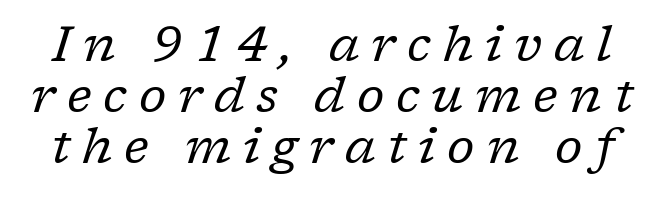
Designer's note — italics engaged. Compared with a typical body face, this is equally light or lighter still. Is the letter spacing exaggerated? Yes — the characters are pushed far apart. Font category for this specimen: serif. Each letter keeps its own natural width here, so spacing adapts to shape.
